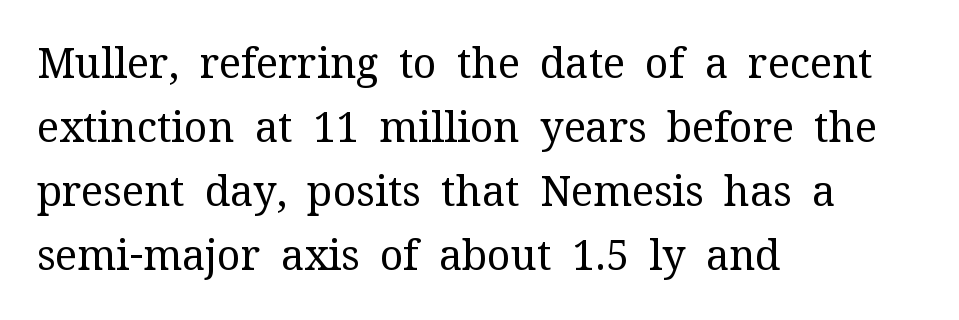
The lines sit at an ordinary, default distance from one another. The glyphs are unaccompanied by any horizontal stroke below them. The weight would be labelled regular, book, light, or lighter still. Do the characters align in a grid? No, the font is proportional. The type sits square on the baseline with zero lean. The rendering shows small feet on the letterforms — a serif design.
